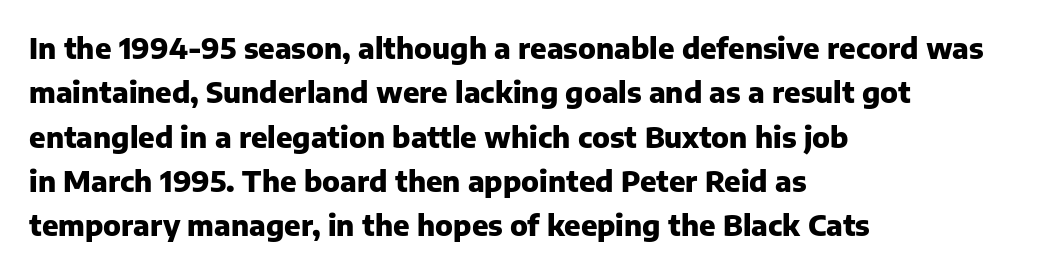
Q: Is the text bold? A: Yes.
Q: Is the text italic (slanted)? A: No, it is upright.
Q: Is the typeface a serif or a sans-serif typeface? A: Sans-serif.
Q: Is the text underlined? A: No.
Q: How is the paragraph aligned? A: Left-aligned.
Q: Is the spacing between letters normal or unusually wide? A: Normal.
Q: Is the spacing between lines tight, normal or loose? A: Normal.
Q: Width (condensed, normal, or wide)? A: Normal.
Q: Stroke contrast? A: Low.
Q: x-height? A: Medium.
Q: Monospaced? A: No.
